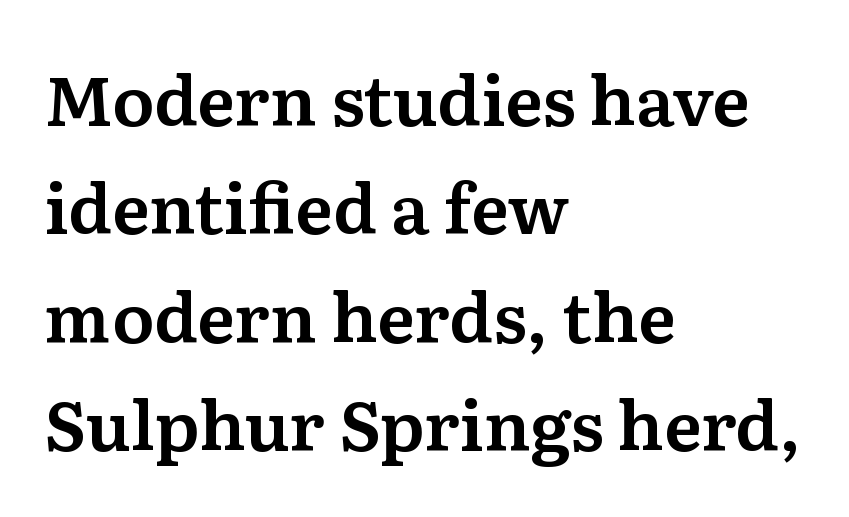
{"serif": "yes", "italic": "no", "width": "normal", "stroke_contrast": "medium", "x_height": "medium", "monospaced": "no", "underline": "no", "align": "left", "line_spacing": "normal", "line_spacing_ratio": 1.57, "letter_spacing": "normal", "letter_spacing_em": 0.0, "glyph_px": 69}
